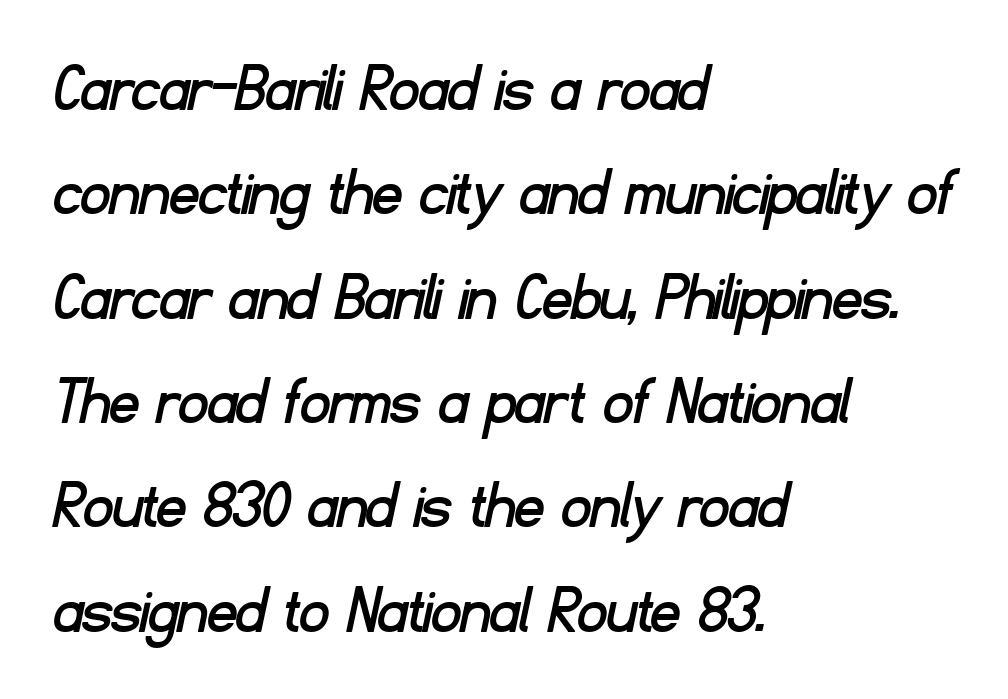
Q: Is the typeface a serif or a sans-serif typeface? A: Sans-serif.
Q: Is the text underlined? A: No.
Q: How is the paragraph aligned? A: Left-aligned.
Q: Is the spacing between letters normal or unusually wide? A: Normal.
Q: Is the spacing between lines tight, normal or loose? A: Normal.
Q: Width (condensed, normal, or wide)? A: Normal.
Q: Stroke contrast? A: Low.
Q: x-height? A: Small.
Q: Monospaced? A: No.
